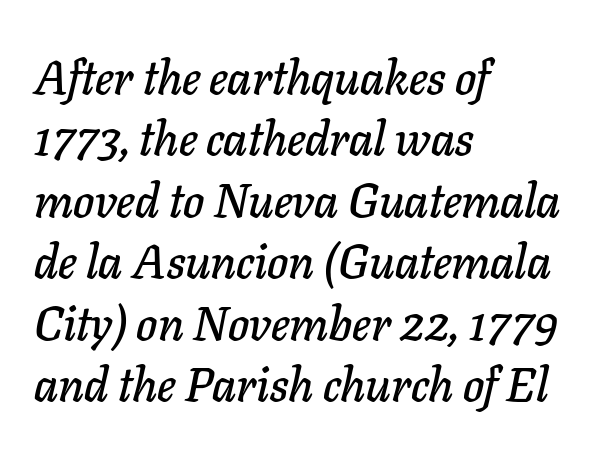
The image shows 48 px text type, italic (leaning right); set left-aligned, normal line spacing (1.28x), normal letter spacing, not underlined; low stroke contrast and a medium x-height.
